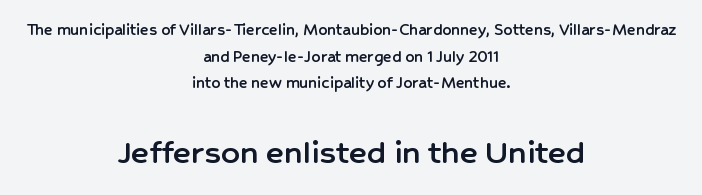
{"serif": "no", "italic": "no", "width": "normal", "stroke_contrast": "low", "x_height": "medium", "monospaced": "no", "underline": "no", "align": "center", "line_spacing": "normal", "line_spacing_ratio": 1.48, "letter_spacing": "normal", "letter_spacing_em": 0.0, "larger_block": "second", "size_ratio": 2.06, "glyph_px": 37}
